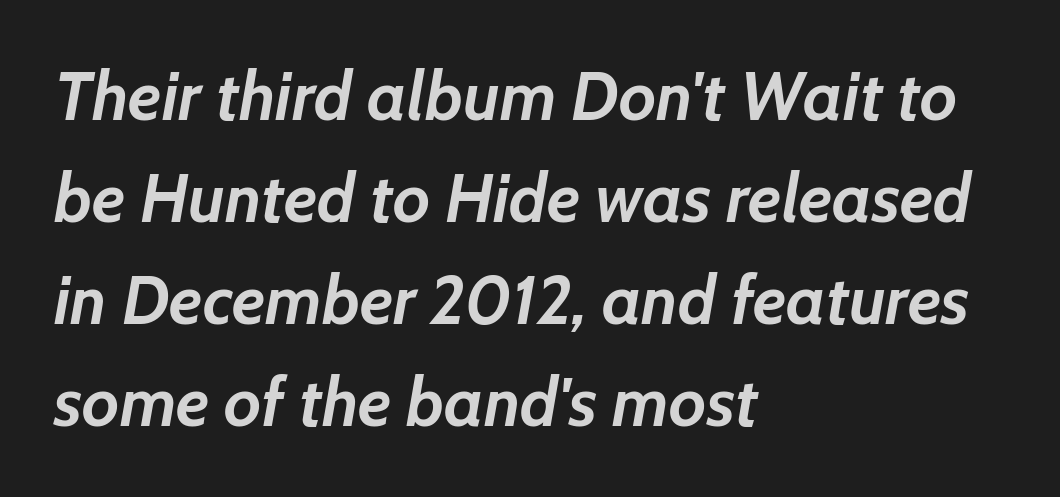
The image shows 68 px semibold type, italic (leaning right); set left-aligned, normal line spacing (1.5x), normal letter spacing, not underlined; low stroke contrast and a medium x-height.
